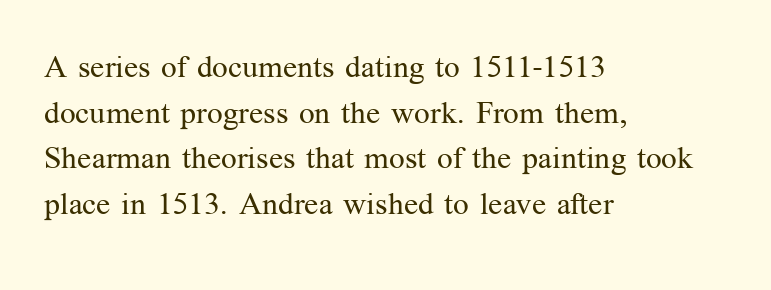
Q: Is the text bold? A: No.
Q: Is the text italic (slanted)? A: No, it is upright.
Q: Is the typeface a serif or a sans-serif typeface? A: Serif.
Q: Is the text underlined? A: No.
Q: How is the paragraph aligned? A: Left-aligned.
Q: Is the spacing between letters normal or unusually wide? A: Normal.
Q: Is the spacing between lines tight, normal or loose? A: Normal.
Q: Width (condensed, normal, or wide)? A: Normal.
Q: Stroke contrast? A: Medium.
Q: x-height? A: Medium.
Q: Monospaced? A: No.
